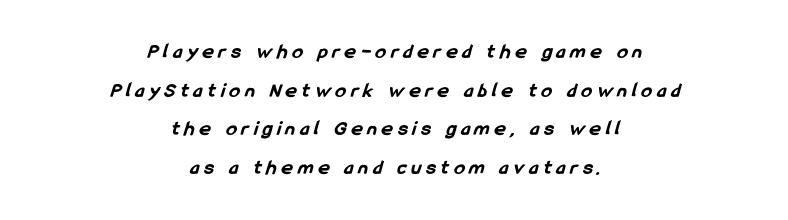
The image shows 21 px bold type; set centered, line spacing 1.84x, unusually wide letter spacing (+0.25 em), not underlined.
